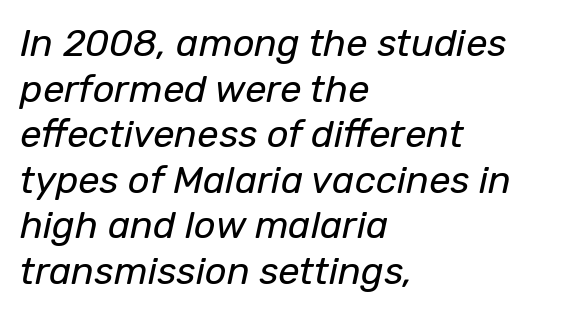
The image shows 38 px regular-weight type, italic (leaning right); set left-aligned, line spacing 1.2x, normal letter spacing, not underlined; low stroke contrast and a medium x-height.
